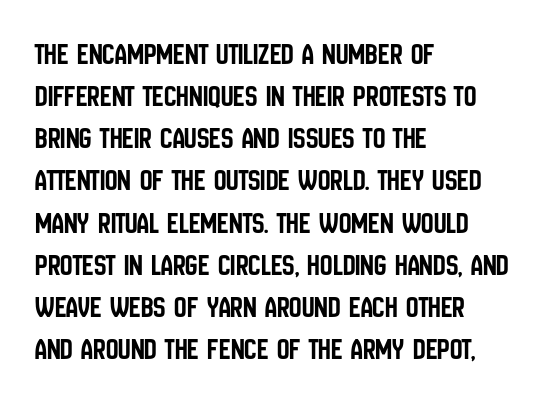
Q: Is the text italic (slanted)? A: No, it is upright.
Q: Is the typeface a serif or a sans-serif typeface? A: Sans-serif.
Q: Is the text underlined? A: No.
Q: How is the paragraph aligned? A: Left-aligned.
Q: Is the spacing between letters normal or unusually wide? A: Normal.
Q: Is the spacing between lines tight, normal or loose? A: Normal.
Q: Width (condensed, normal, or wide)? A: Condensed.
Q: Stroke contrast? A: Low.
Q: x-height? A: Large.
Q: Monospaced? A: No.
